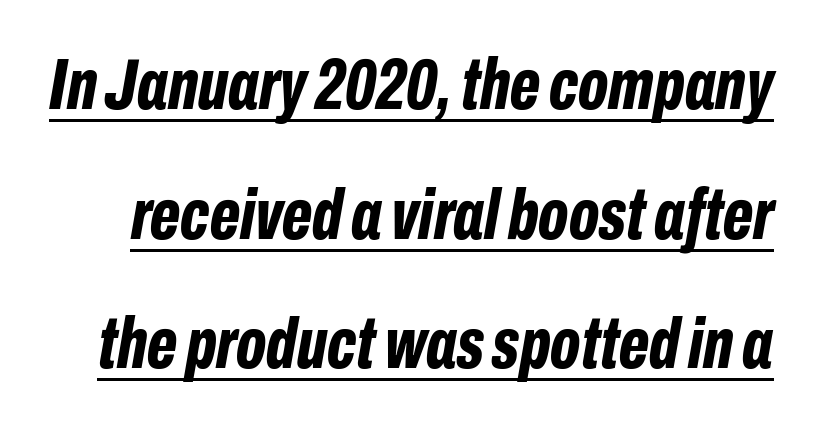
The image shows 72 px bold, condensed type, italic (leaning right); set line spacing 1.8x, normal letter spacing, underlined; low stroke contrast and a medium x-height.
